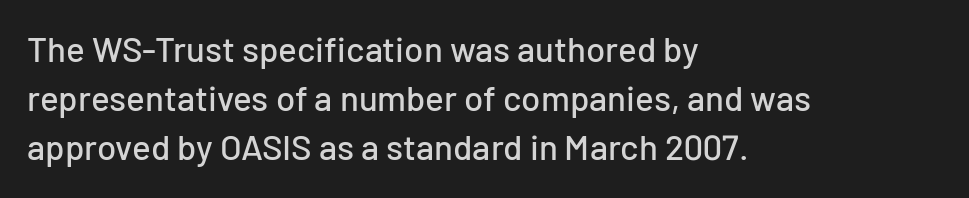
{"serif": "no", "italic": "no", "width": "normal", "stroke_contrast": "low", "x_height": "medium", "monospaced": "no", "underline": "no", "align": "left", "line_spacing": "normal", "line_spacing_ratio": 1.4, "letter_spacing": "normal", "letter_spacing_em": 0.0, "glyph_px": 35}
